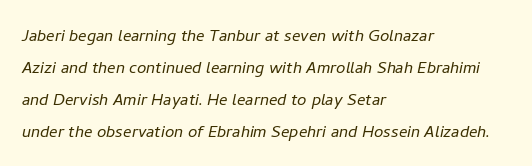
Counters stay open thanks to moderate or lighter strokes. Caption: multi-line text, flush left, ragged right. Rendered with sloped, italic letterforms. Letter spacing: default. Vertical spacing — default. Clear beneath every line of the passage.
